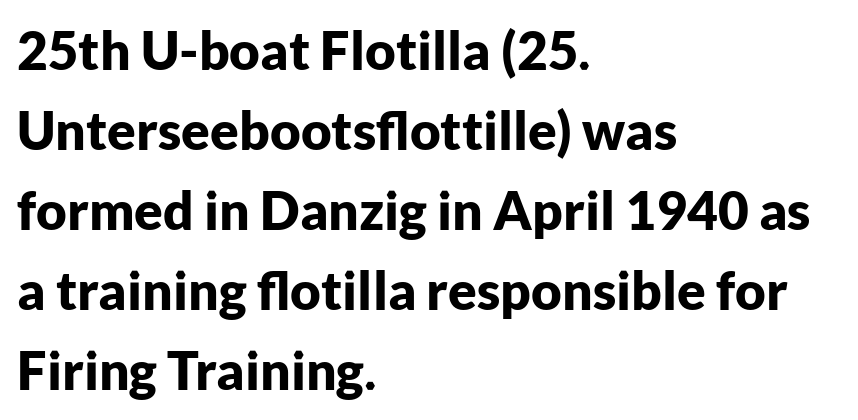
A typesetter would call this proportional, since set widths differ per character. This is heavy type, rendered in bold. These lines keep a tight, regular rhythm from letter to letter. The gap between lines stays unmarked. Reading down the column, the eye jumps a familiar distance to each next line.
